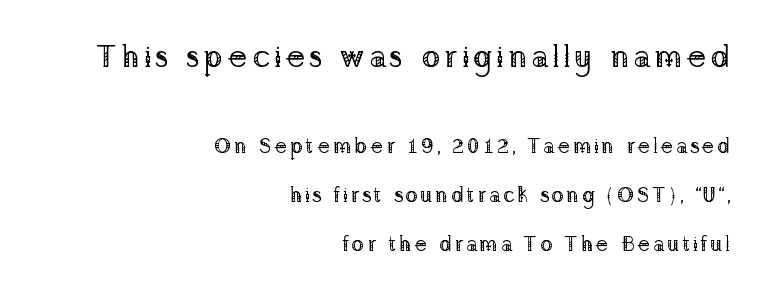
The image shows 32 px regular-weight serif type, upright; set right-aligned, loose line spacing (2.33x), not underlined; the first (top) block is 1.52x larger; low stroke contrast and a medium x-height.
